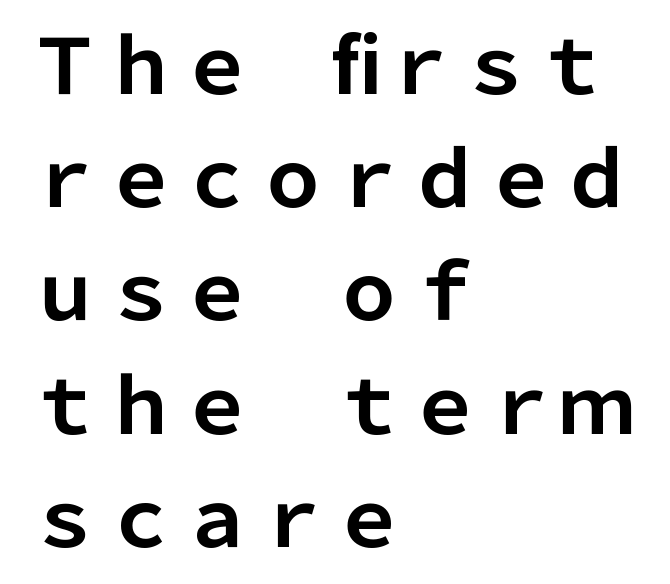
{"serif": "no", "italic": "no", "bold": "yes", "weight": "bold", "width": "normal", "stroke_contrast": "low", "x_height": "medium", "monospaced": "no", "underline": "no", "align": "left", "line_spacing": "normal", "line_spacing_ratio": 1.49, "letter_spacing": "normal", "letter_spacing_em": 0.0, "glyph_px": 76}
